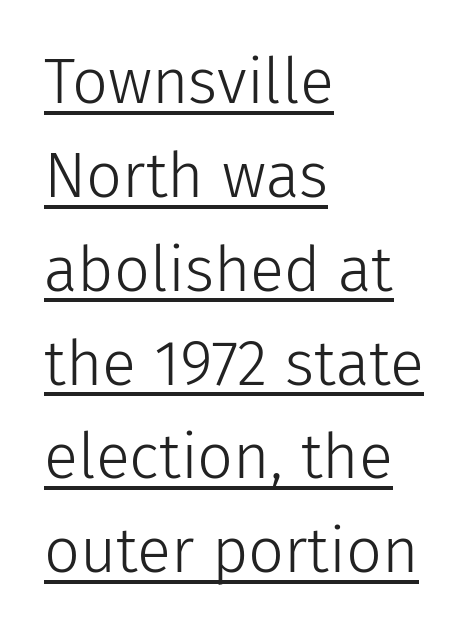
Quick note: underline on. Ordinary non-slanted type is in use. The face used here is proportionally spaced, like ordinary book or web type. A light-to-regular cut is what we see here. Line spacing here is normal. Alignment: flush left.
